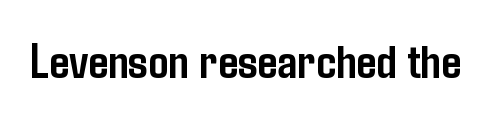
The image shows 50 px semibold, condensed sans-serif type, upright; set normal letter spacing, not underlined; low stroke contrast and a medium x-height.
